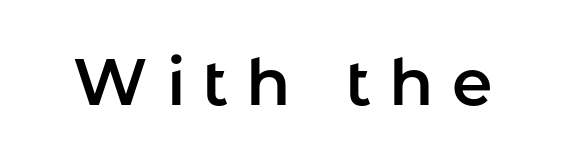
The axis of the letterforms is exactly vertical. This sample has the flowing, uneven cadence of proportional lettering. Unmarked baselines from the first word to the last. The tracking reads as deliberately expanded to a designer's eye.
